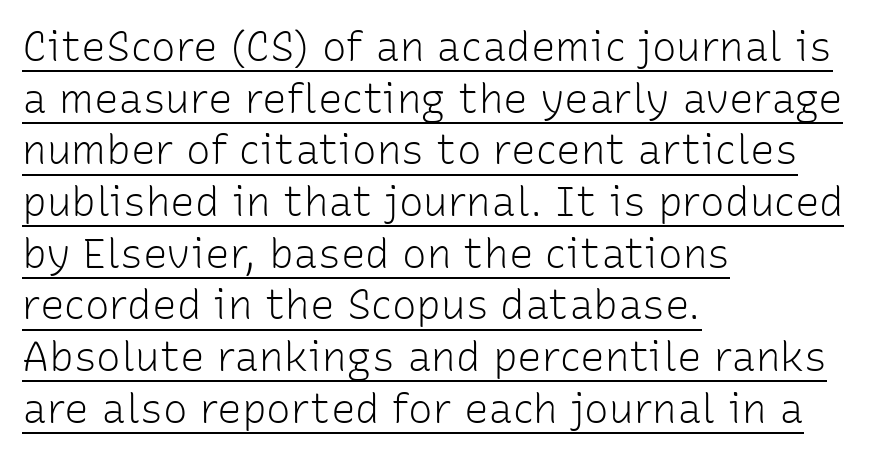
The image shows 41 px light sans-serif type, upright; set left-aligned, normal line spacing (1.26x), normal letter spacing, underlined; low stroke contrast and a medium x-height.
